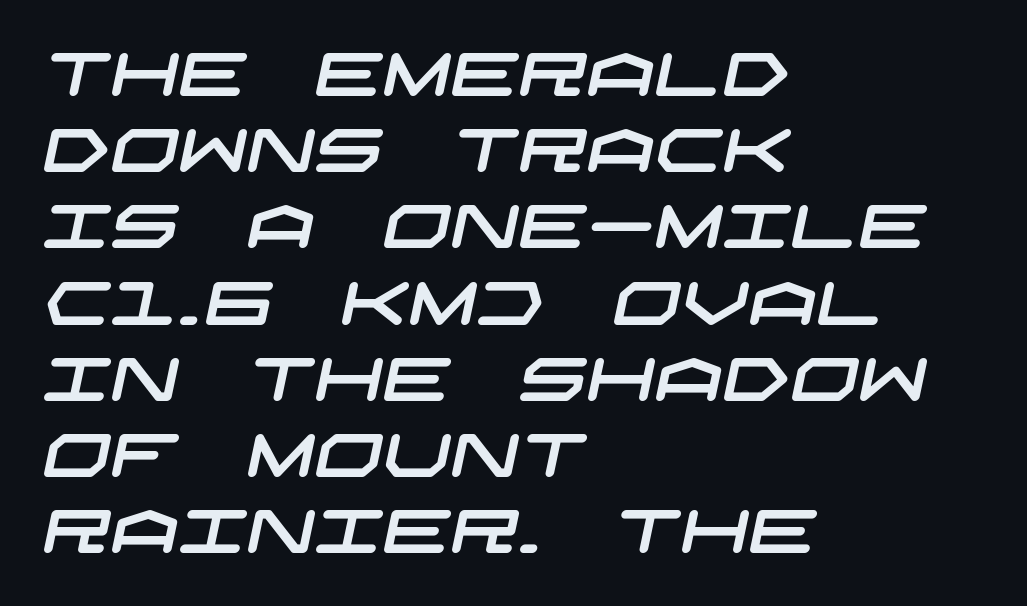
{"serif": "no", "width": "wide", "stroke_contrast": "low", "x_height": "large", "underline": "no", "align": "left", "line_spacing": "normal", "line_spacing_ratio": 1.27, "letter_spacing": "normal", "letter_spacing_em": 0.0, "glyph_px": 60}
